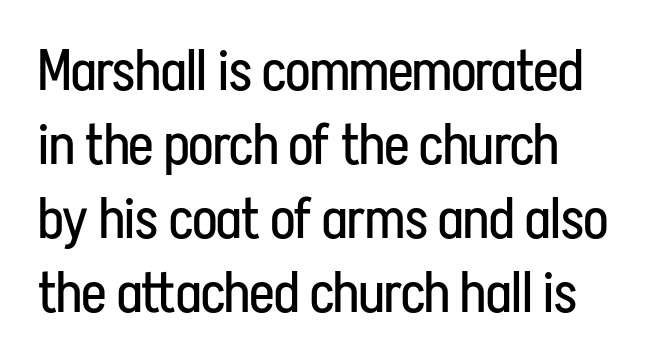
{"serif": "no", "italic": "no", "bold": "no", "weight": "regular", "width": "condensed", "stroke_contrast": "low", "x_height": "medium", "monospaced": "no", "underline": "no", "line_spacing": "normal", "line_spacing_ratio": 1.3, "letter_spacing": "normal", "letter_spacing_em": 0.0, "glyph_px": 57}
